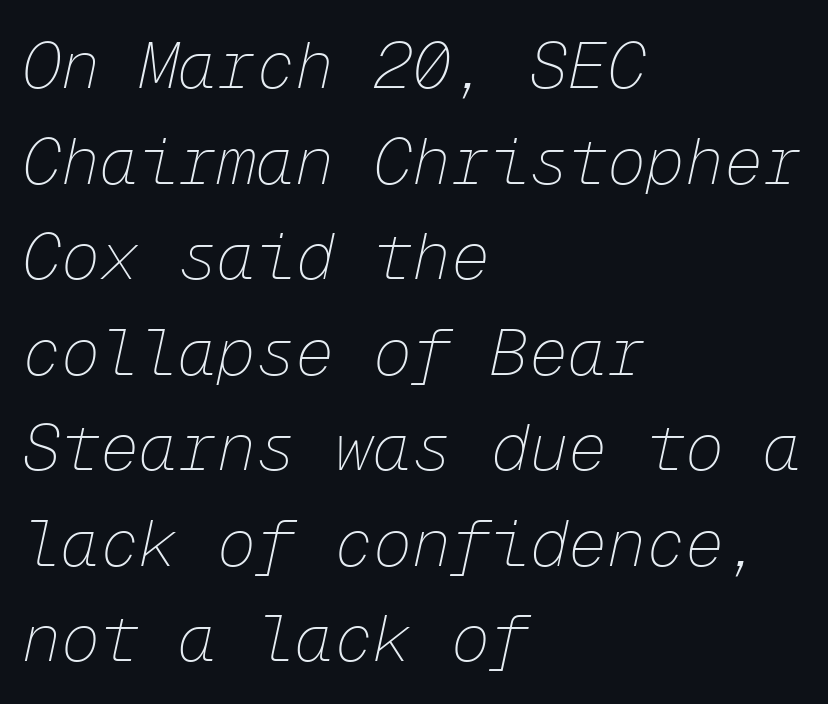
The image shows 65 px thin type, italic (leaning right), monospaced; set left-aligned, normal line spacing (1.47x), normal letter spacing, not underlined; low stroke contrast and a medium x-height.
